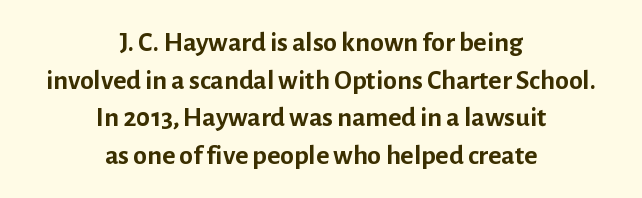
When letters stand straight like this, we call the style roman or upright. Typeset on center — no edge is straight. This is sans-serif lettering, the kind often seen on screens and signage. This sample keeps an unexceptional amount of space between lines.
